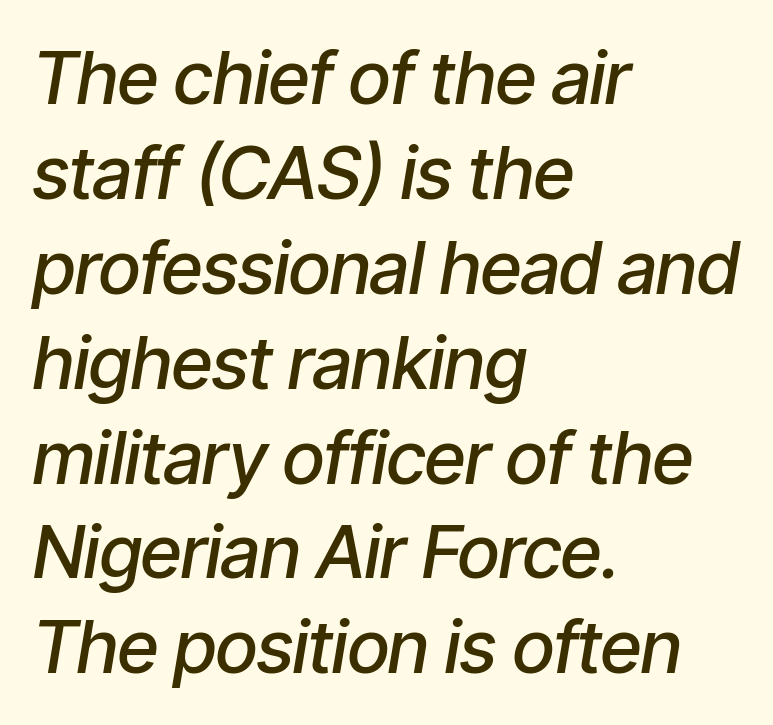
Q: Is the text bold? A: Semi-bold.
Q: Is the text italic (slanted)? A: Yes, it leans right by about 9 degrees.
Q: Is the text underlined? A: No.
Q: How is the paragraph aligned? A: Left-aligned.
Q: Is the spacing between letters normal or unusually wide? A: Normal.
Q: Is the spacing between lines tight, normal or loose? A: Normal.
Q: Width (condensed, normal, or wide)? A: Condensed.
Q: Stroke contrast? A: Low.
Q: x-height? A: Medium.
Q: Monospaced? A: No.
